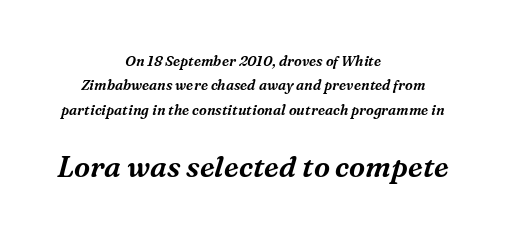
{"serif": "yes", "italic": "yes", "lean": "right", "slant_degrees": 16, "width": "normal", "stroke_contrast": "medium", "x_height": "medium", "monospaced": "no", "underline": "no", "align": "center", "line_spacing_ratio": 1.74, "letter_spacing": "normal", "letter_spacing_em": 0.0, "larger_block": "second", "size_ratio": 2.07, "glyph_px": 29}
